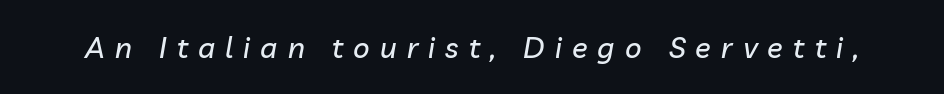
Q: Is the text italic (slanted)? A: Yes, it leans right by about 10 degrees.
Q: Is the text underlined? A: No.
Q: Is the spacing between letters normal or unusually wide? A: Unusually wide.
Q: Width (condensed, normal, or wide)? A: Normal.
Q: Stroke contrast? A: Low.
Q: x-height? A: Medium.
Q: Monospaced? A: No.
